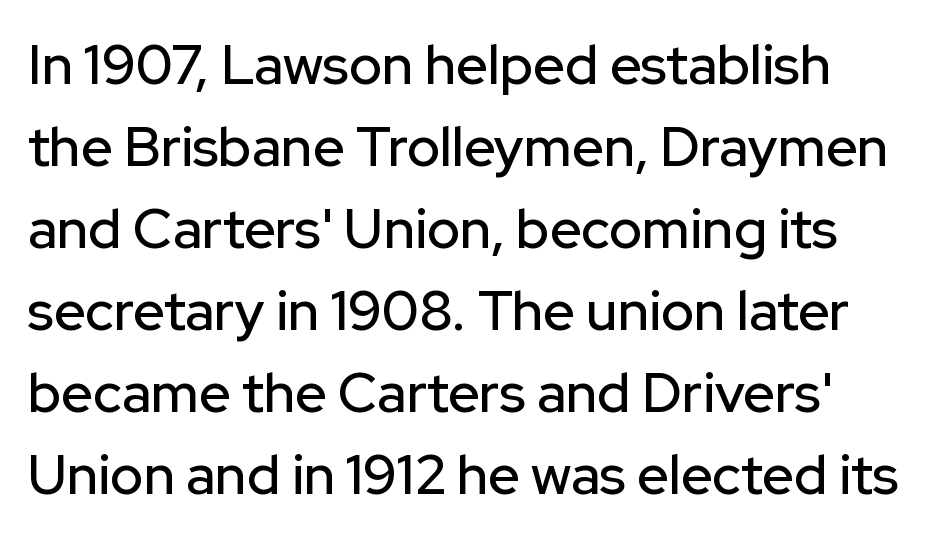
{"serif": "no", "italic": "no", "width": "normal", "stroke_contrast": "low", "x_height": "medium", "monospaced": "no", "underline": "no", "line_spacing": "normal", "line_spacing_ratio": 1.49, "letter_spacing": "normal", "letter_spacing_em": 0.0, "glyph_px": 55}
